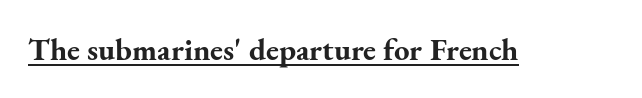
The image shows 31 px bold serif type, upright; set normal letter spacing, underlined; medium stroke contrast and a small x-height.
